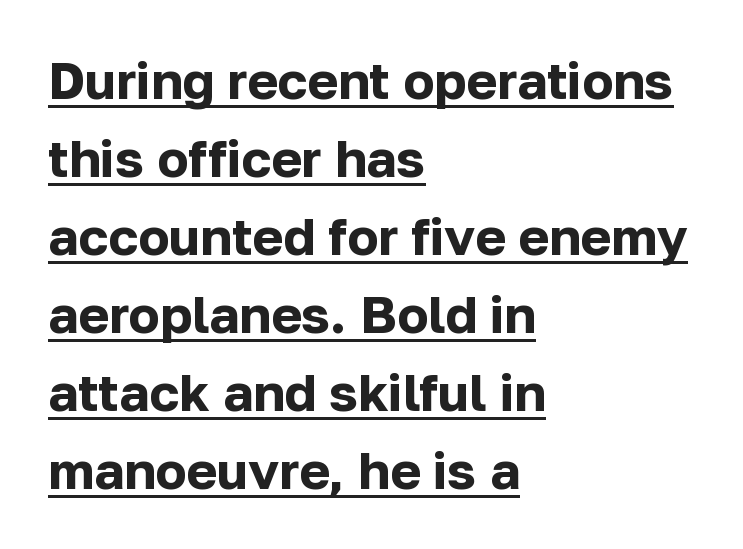
Spacing verdict: proportional, widths tailored to each character. One-word summary of the alignment: left. Note: no serifs on the glyphs. Look at the stroke-to-counter ratio: heavy, a bold. Compared with undecorated copy, this sample adds a rule below the words.
